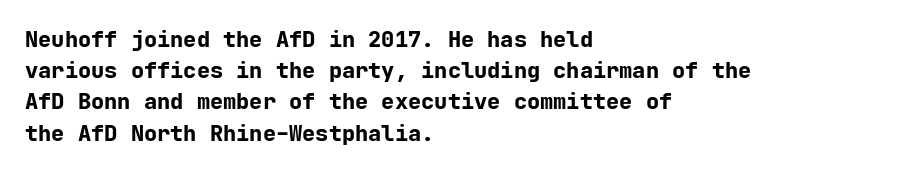
The image shows 22 px bold type, upright; set left-aligned, normal line spacing (1.42x), normal letter spacing, not underlined.
